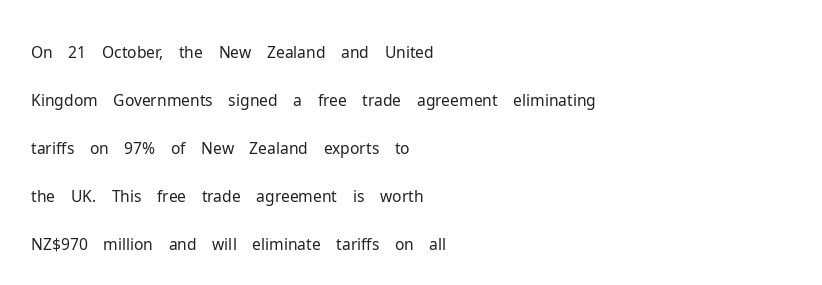
The image shows 32 px light sans-serif type, upright; set left-aligned, normal line spacing (1.5x), normal letter spacing, not underlined; low stroke contrast and a medium x-height.
